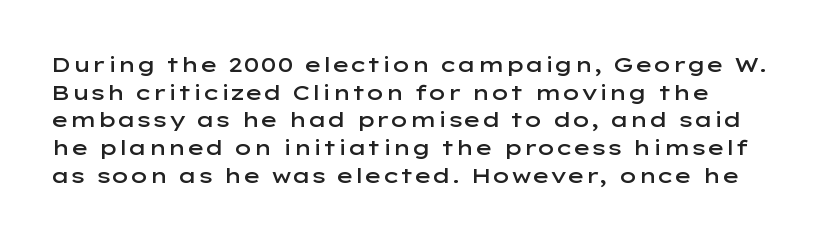
The image shows 21 px text type, upright; set normal line spacing (1.32x), normal letter spacing, not underlined.
